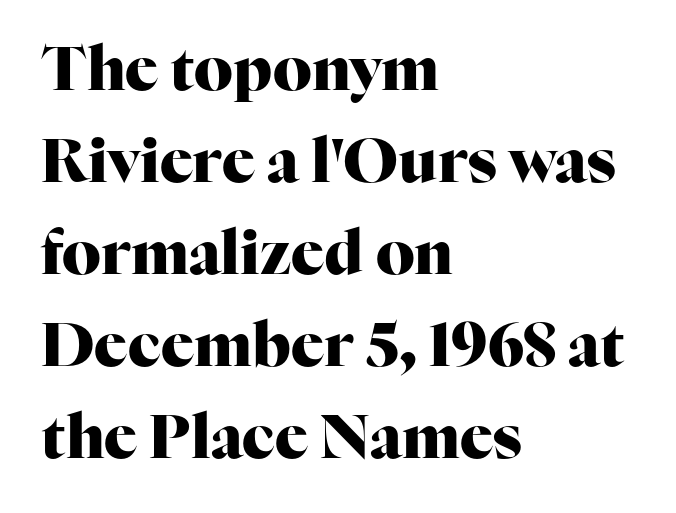
Leading: standard. This rendering employs a face with finishing strokes, i.e., a serif. If you drew a line through each stem, it would be perfectly vertical. There is no visible air inserted between adjacent glyphs. Clear beneath every line of the passage.
